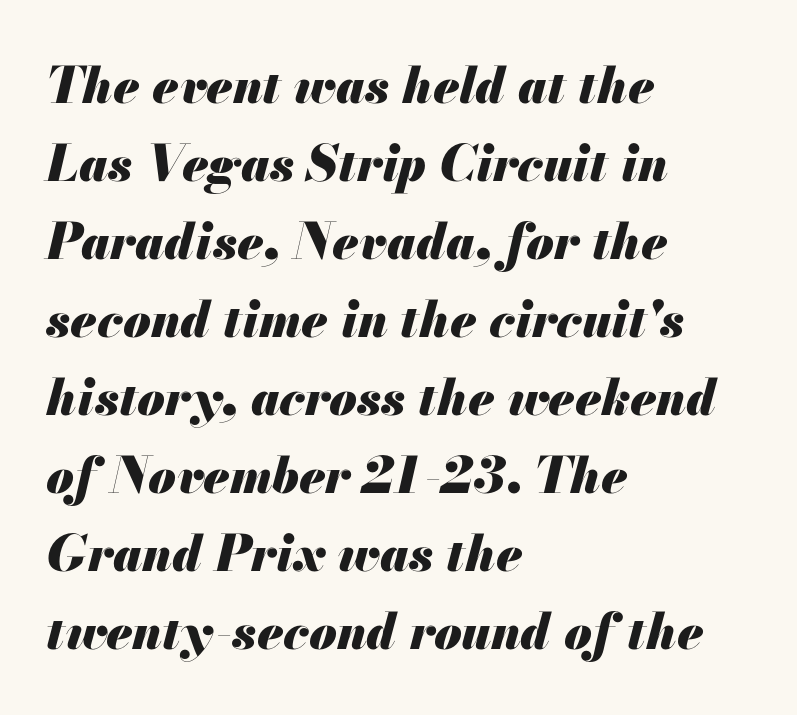
As a designer I'd log this as weight 700, bold. Visually the block forms a straight wall on the left and a jagged coastline on the right. Leading: standard. The face used here is proportionally spaced, like ordinary book or web type. Between one letter and the next there's only the usual sliver of space.
